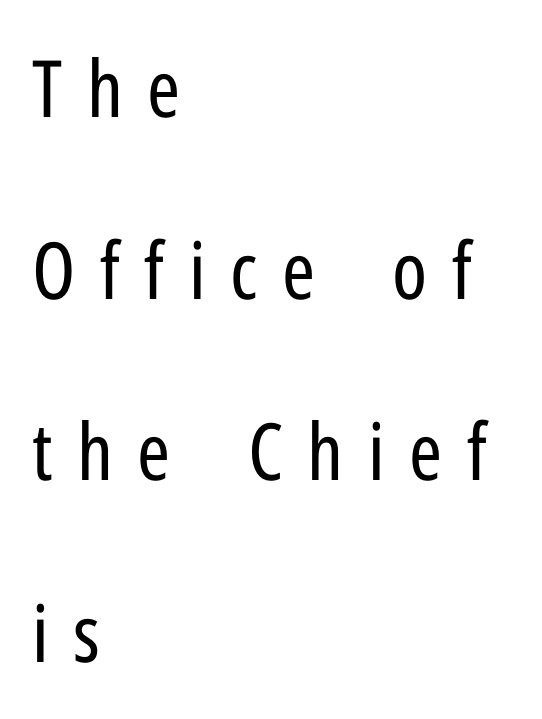
Notice the wide empty band between every row — that's loose leading. A typesetter would call this heavily tracked-out type. These lines are set flush left with a ragged right edge. Is this a heavy cut? Hardly; it is regular or lighter.
